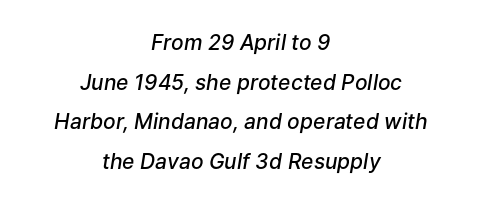
The image shows 21 px text type, italic (leaning right); set centered, line spacing 1.89x, normal letter spacing, not underlined.
